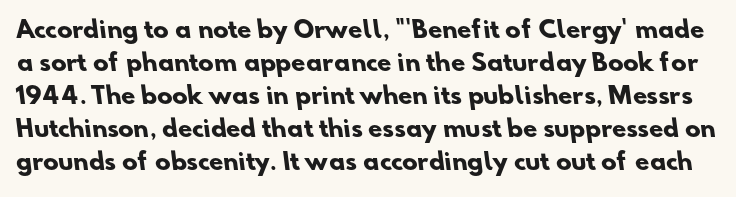
The image shows 23 px bold type; set normal line spacing (1.44x), normal letter spacing, not underlined.
